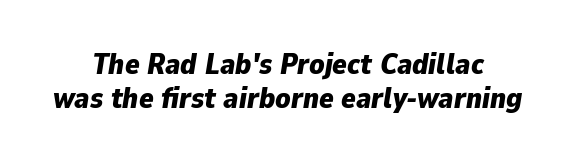
The image shows 30 px bold type, italic (leaning right); set tight line spacing (1.12x), normal letter spacing, not underlined; low stroke contrast and a medium x-height.
